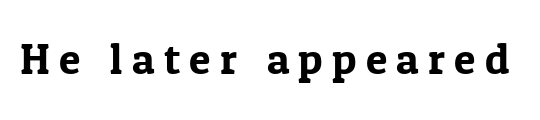
The image shows 44 px serif type, upright; set unusually wide letter spacing (+0.21 em), not underlined; low stroke contrast and a medium x-height.
